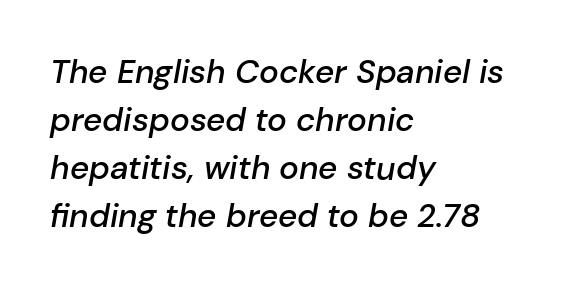
Do the characters align in a grid? No, the font is proportional. In terms of posture, this sample is oblique. This block has exactly the height ordinary leading produces. The letters sit at their default tracking, neither squeezed nor spread. The glyphs have the mass of a demibold cut, below bold. The compositor pushed each line to the left boundary.
